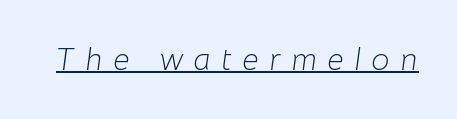
Stem width sits at or under what a default text font uses. Proportional: the letters do not fall into vertical columns. The letterforms stand isolated, each surrounded by extra space. The face used here has a pronounced slope to its letters. The specimen includes a rule beneath the text block's lines.
